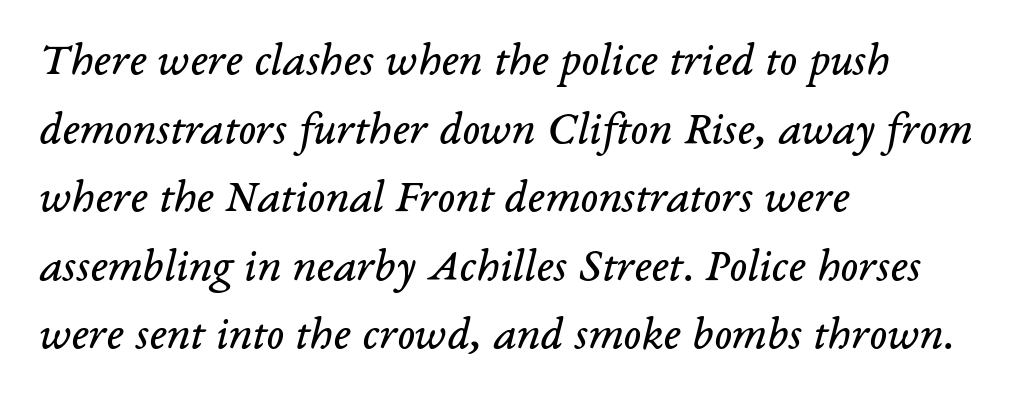
Q: Is the text bold? A: No.
Q: Is the text italic (slanted)? A: Yes, it leans right by about 14 degrees.
Q: Is the typeface a serif or a sans-serif typeface? A: Serif.
Q: Is the text underlined? A: No.
Q: How is the paragraph aligned? A: Left-aligned.
Q: Is the spacing between letters normal or unusually wide? A: Normal.
Q: Is the spacing between lines tight, normal or loose? A: Normal.
Q: Width (condensed, normal, or wide)? A: Normal.
Q: Stroke contrast? A: Low.
Q: x-height? A: Medium.
Q: Monospaced? A: No.
